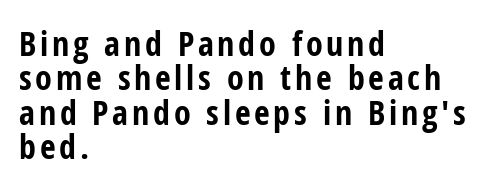
The passage shown is not underscored anywhere. The lines are quadded left. Do the letters lean? They stand straight. The text was rendered using a sans face with plain stroke endings. The space between consecutive lines is stingy. The letters are bold, with thick, heavy strokes.
